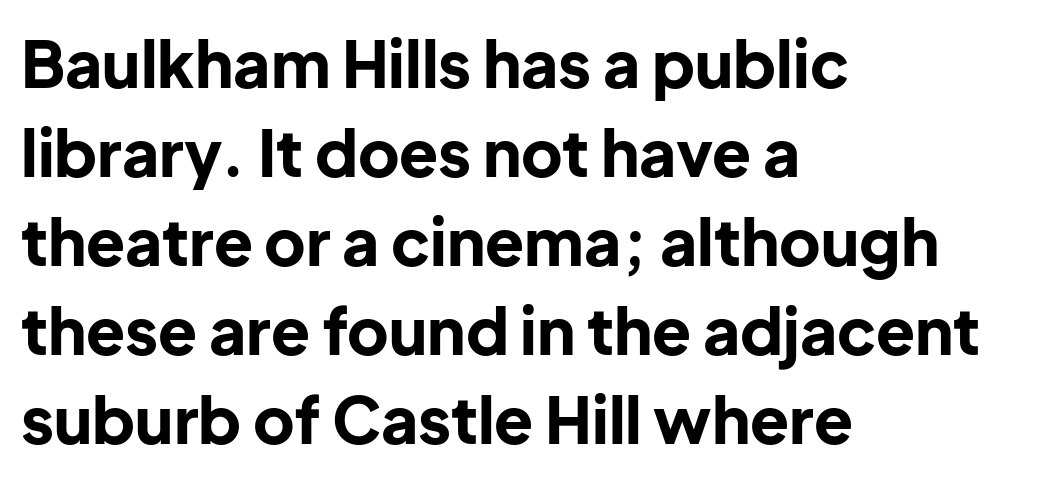
The image shows 64 px bold sans-serif type, upright; set left-aligned, normal line spacing (1.39x), normal letter spacing, not underlined; low stroke contrast and a medium x-height.
